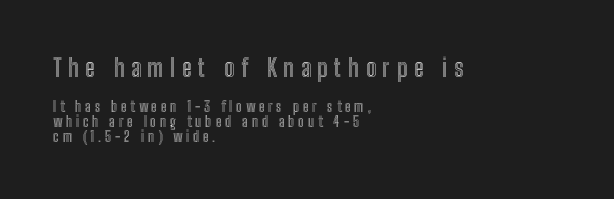
{"italic": "no", "underline": "no", "align": "left", "line_spacing": "tight", "line_spacing_ratio": 1.08, "letter_spacing": "wide", "letter_spacing_em": 0.28, "larger_block": "first", "size_ratio": 1.71, "glyph_px": 24}
